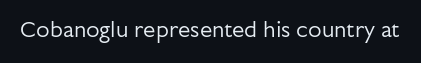
The image shows 22 px text type, upright; set normal letter spacing, not underlined.
